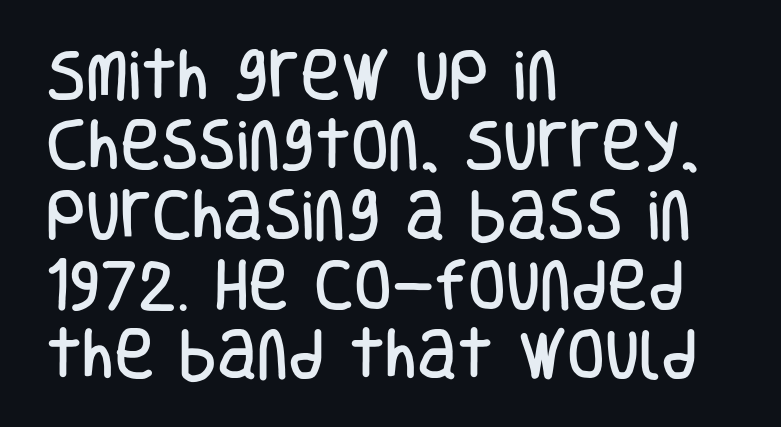
Italic? Not at all — the glyphs are vertical. Clear beneath every line of the passage. Note the varied advance widths — an 'i' is clearly narrower than an 'm'. Evenly set lines give the paragraph a standard silhouette. The typeface chosen for these lines omits serifs.
